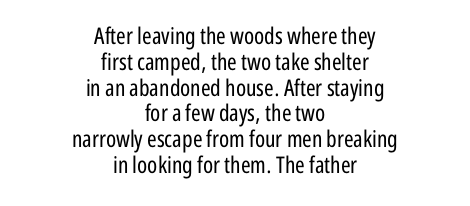
{"italic": "no", "bold": "no", "underline": "no", "align": "center", "line_spacing": "tight", "line_spacing_ratio": 1.12, "letter_spacing": "normal", "letter_spacing_em": 0.0, "glyph_px": 23}
